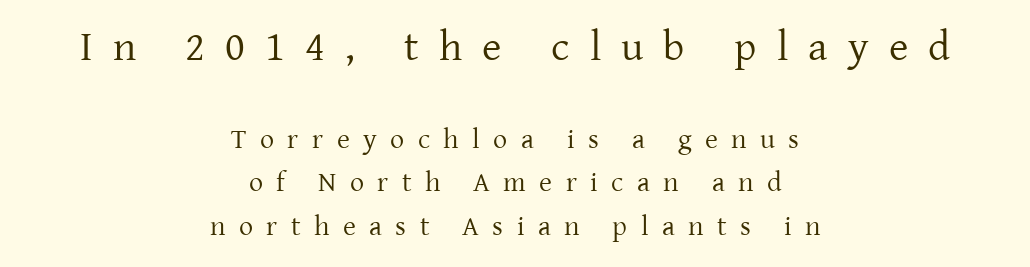
{"serif": "yes", "italic": "no", "bold": "no", "weight": "regular", "width": "normal", "stroke_contrast": "low", "x_height": "medium", "monospaced": "no", "underline": "no", "align": "center", "line_spacing": "normal", "line_spacing_ratio": 1.57, "letter_spacing": "wide", "letter_spacing_em": 0.48, "larger_block": "first", "size_ratio": 1.5, "glyph_px": 42}
